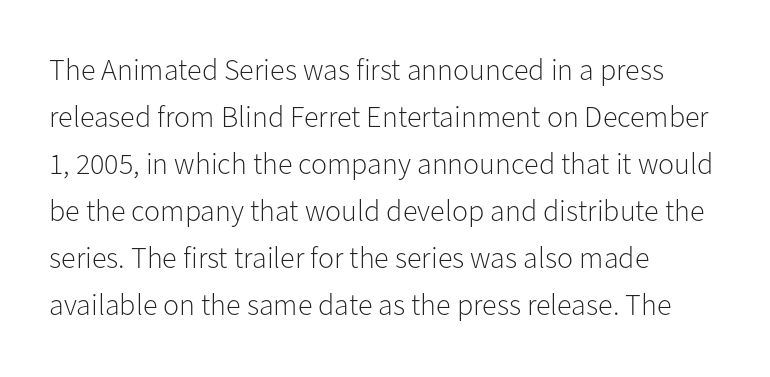
A roman cut, with each character standing at attention. Here the designer chose a conventional face with non-uniform glyph widths. Plain, unruled lines of type. The block of text has a typical density, with ordinary space between rows. The face used here is a sans, in the tradition of grotesques and geometrics. Line starts are locked; line ends wander.
